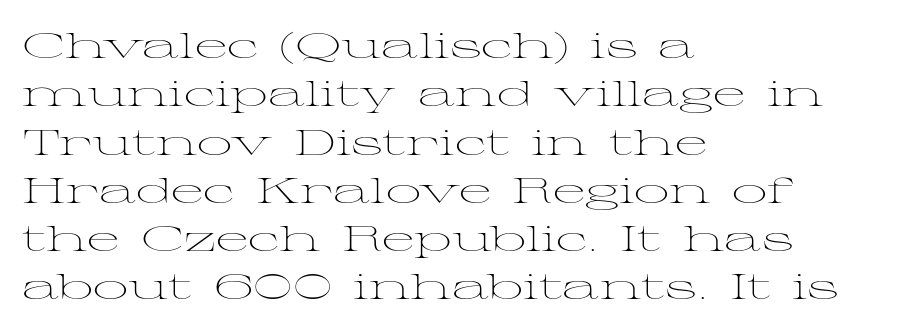
The image shows 35 px light, wide serif type, upright; set left-aligned, normal line spacing (1.38x), normal letter spacing, not underlined; medium stroke contrast and a medium x-height.
